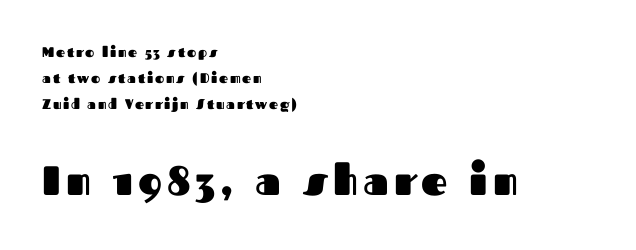
The image shows 41 px heavy sans-serif type, upright; set left-aligned, line spacing 1.85x, not underlined; the second (bottom) block is 2.93x larger; medium stroke contrast and a medium x-height.
